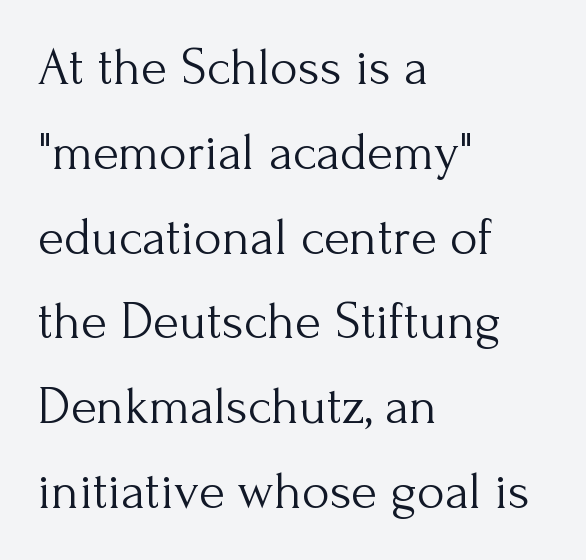
This reads as an unemphasized weight, regular at the heaviest. Letterform terminals end in serifs throughout the passage. Line starts are locked; line ends wander. How would I describe the line gaps? Plain and ordinary. When letters stand straight like this, we call the style roman or upright. Character widths vary here, with narrow letters taking less room than wide ones.
